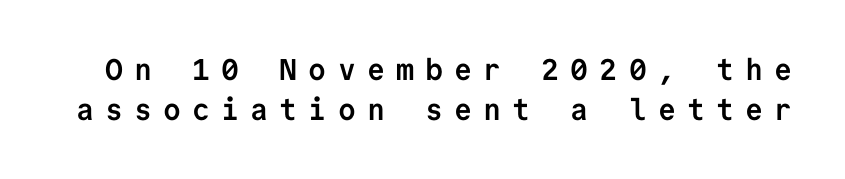
Note the uniform advance width — an 'i' takes as much space as an 'm'. Rule under the text: the space is simply empty. Line spacing here is normal. Between one letter and the next there's a generous, obvious gap. Thick stems and heavy bowls — unmistakably bold.
